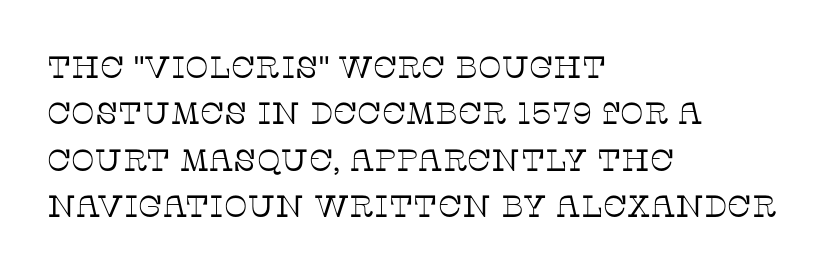
What stands out about the letter spacing? Nothing — it is the standard amount. The space between consecutive lines is moderate. Is the stroke heavy? The answer is a plain regular-or-lighter. The passage shown is not underscored anywhere. Note the varied advance widths — an 'i' is clearly narrower than an 'm'. A typesetter would mark this as roman, not italic.
